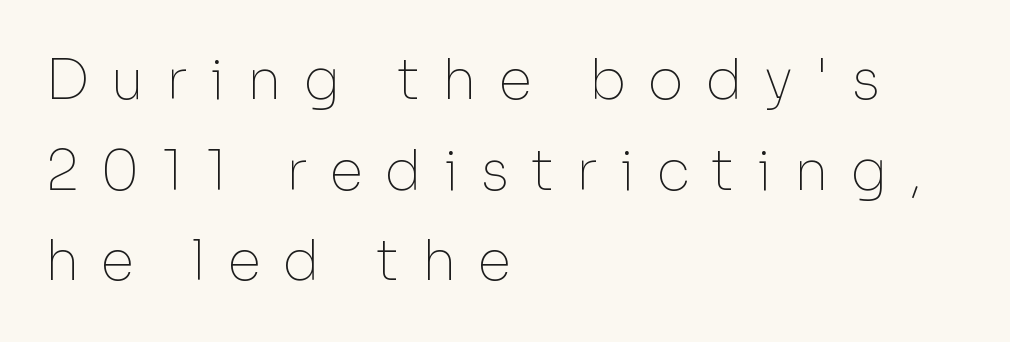
What's the leading like? Ordinary, nothing unusual. What stands out about the letter spacing? Its width — letters are far apart. Unlike a traditional serif, this face leaves its strokes unadorned. If you drew a ruler down the left edge, every line would touch it.
